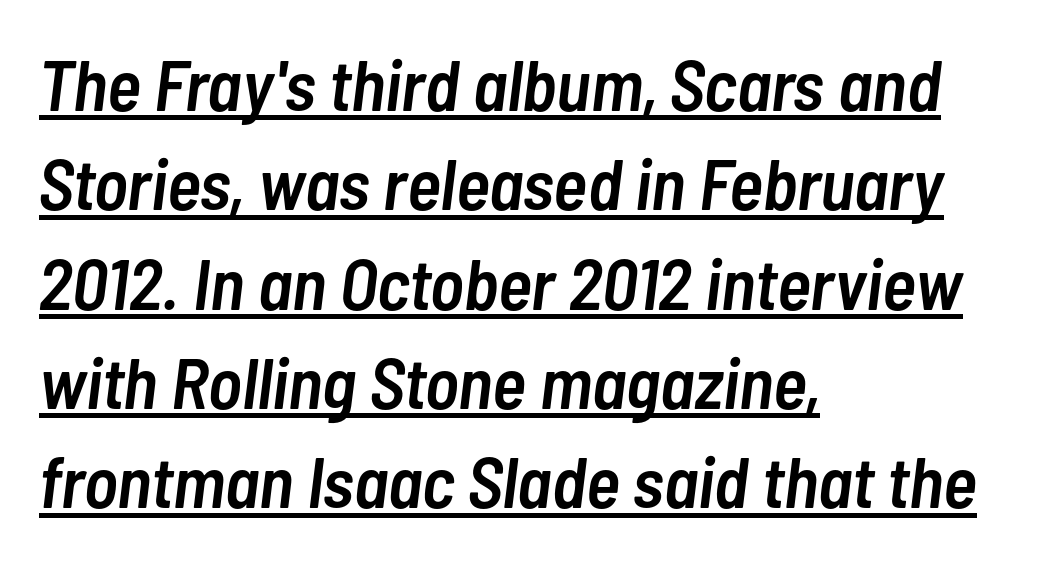
{"italic": "yes", "lean": "right", "slant_degrees": 7, "bold": "semi", "weight": "semibold", "width": "condensed", "stroke_contrast": "low", "x_height": "medium", "monospaced": "no", "underline": "yes", "align": "left", "line_spacing": "normal", "line_spacing_ratio": 1.38, "letter_spacing": "normal", "letter_spacing_em": 0.0, "glyph_px": 72}
